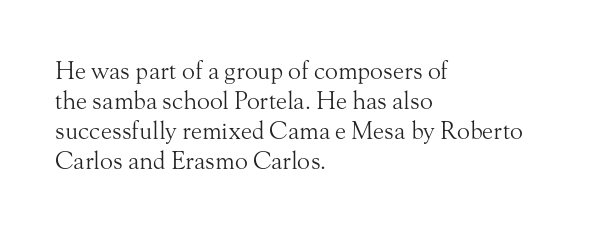
The image shows 24 px text type, upright; set left-aligned, normal line spacing (1.25x), normal letter spacing, not underlined.
